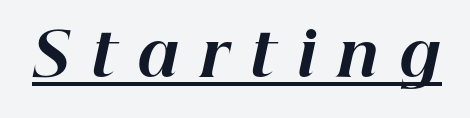
The horizontal fit of the characters is loose and conspicuously gappy. The face used here is proportionally spaced, like ordinary book or web type. The rendering applies a slant to the glyphs. A baseline rule has been typeset under these characters. These lines carry a lot of weight — the face is fully bold.
